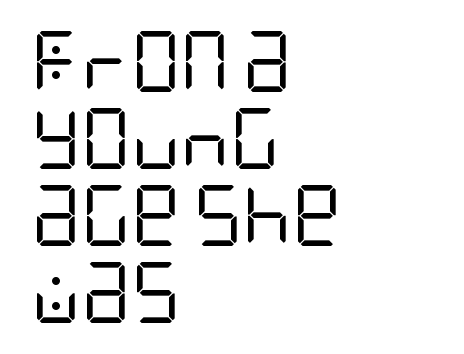
Q: Is the text bold? A: No.
Q: Is the text italic (slanted)? A: No, it is upright.
Q: Is the typeface a serif or a sans-serif typeface? A: Sans-serif.
Q: Is the text underlined? A: No.
Q: How is the paragraph aligned? A: Left-aligned.
Q: Is the spacing between letters normal or unusually wide? A: Normal.
Q: Is the spacing between lines tight, normal or loose? A: Normal.
Q: Width (condensed, normal, or wide)? A: Condensed.
Q: Stroke contrast? A: Low.
Q: x-height? A: Large.
